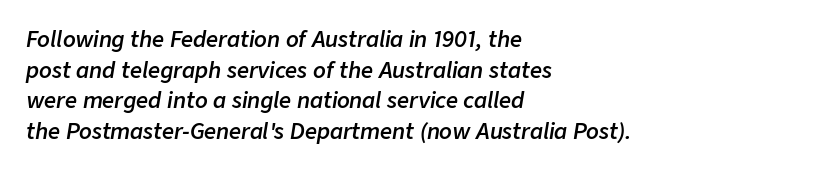
Layout note: lines flush left. The font is running at a semibold setting, under full bold. Interline gaps are of average width in this sample. Short note: letters normally spaced.
